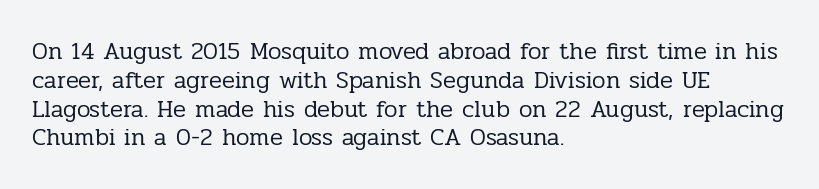
Horizontal alignment here is leftward, the default for most running prose. Is the stroke heavy? The answer is a plain regular-or-lighter. Posture: upright roman. The baseline area is clear. Between one letter and the next there's only the usual sliver of space.
